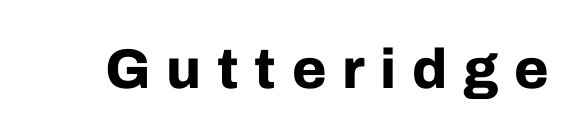
{"serif": "no", "italic": "no", "bold": "yes", "weight": "bold", "width": "normal", "stroke_contrast": "low", "x_height": "medium", "monospaced": "no", "underline": "no", "letter_spacing": "wide", "letter_spacing_em": 0.28, "glyph_px": 56}
